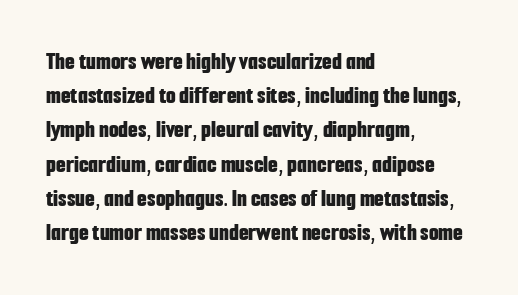
{"italic": "no", "bold": "yes", "underline": "no", "align": "left", "line_spacing": "normal", "line_spacing_ratio": 1.37, "letter_spacing": "normal", "letter_spacing_em": 0.0, "glyph_px": 25}
